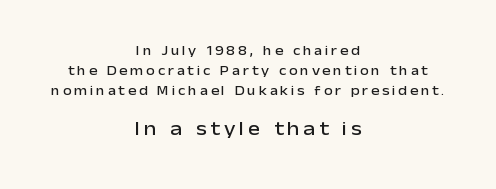
Notice how descenders clear the ascenders below comfortably — that's standard leading. The face used here appears at its bigger size in the lower chunk. The axis of the letterforms is exactly vertical. Notice how the passage keeps no hard edge, just a central spine. Any mark beneath the type? The region is blank.
